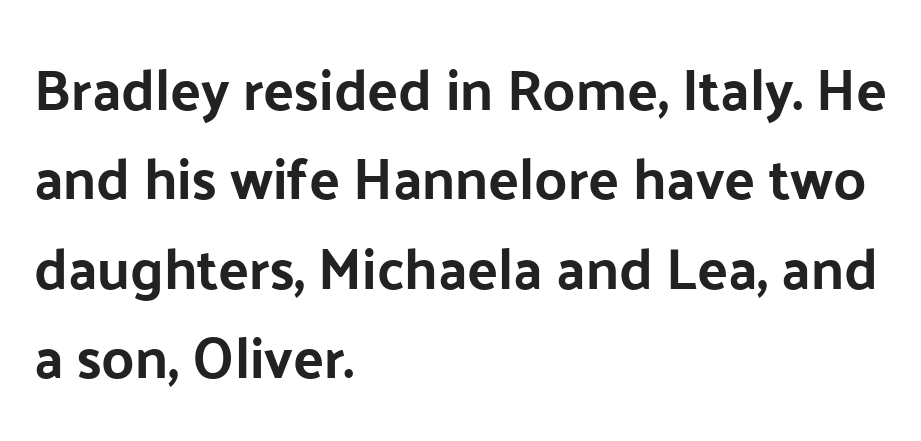
Q: Is the text italic (slanted)? A: No, it is upright.
Q: Is the typeface a serif or a sans-serif typeface? A: Sans-serif.
Q: Is the text underlined? A: No.
Q: How is the paragraph aligned? A: Left-aligned.
Q: Is the spacing between letters normal or unusually wide? A: Normal.
Q: Is the spacing between lines tight, normal or loose? A: Normal.
Q: Width (condensed, normal, or wide)? A: Normal.
Q: Stroke contrast? A: Low.
Q: x-height? A: Medium.
Q: Monospaced? A: No.
